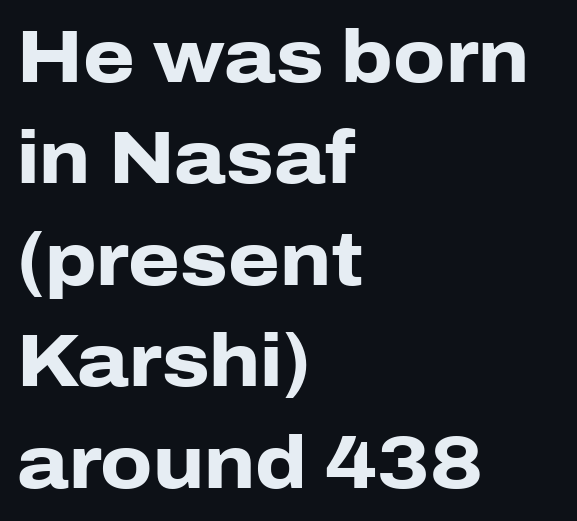
This rendering features lettering with no underline. Spacing verdict: proportional, widths tailored to each character. Pretty heavy lettering here — definitely bold. Words appear dense and cohesive because spacing is normal. This is sans-serif lettering, the kind often seen on screens and signage.
